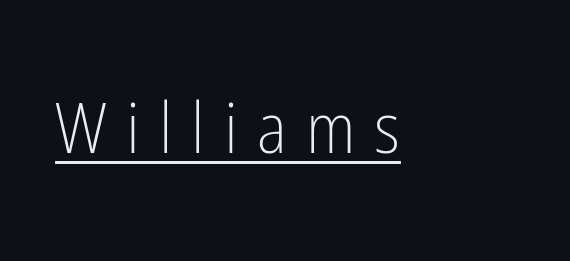
{"serif": "no", "italic": "no", "bold": "no", "weight": "light", "width": "condensed", "stroke_contrast": "low", "x_height": "medium", "monospaced": "no", "underline": "yes", "letter_spacing": "wide", "letter_spacing_em": 0.27, "glyph_px": 71}
